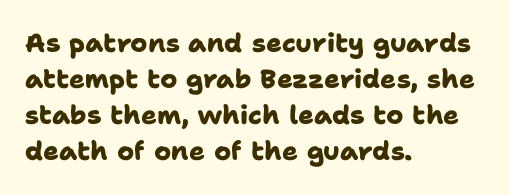
Q: Is the text bold? A: Yes.
Q: Is the text underlined? A: No.
Q: How is the paragraph aligned? A: Left-aligned.
Q: Is the spacing between letters normal or unusually wide? A: Normal.
Q: Is the spacing between lines tight, normal or loose? A: Normal.
